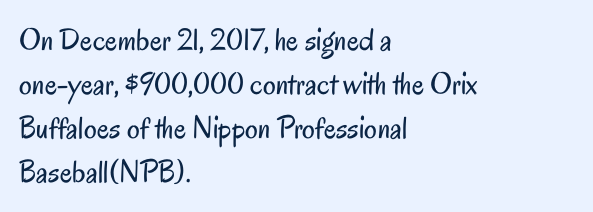
Q: Is the text bold? A: No.
Q: Is the text italic (slanted)? A: No, it is upright.
Q: Is the typeface a serif or a sans-serif typeface? A: Sans-serif.
Q: Is the text underlined? A: No.
Q: How is the paragraph aligned? A: Left-aligned.
Q: Is the spacing between letters normal or unusually wide? A: Normal.
Q: Is the spacing between lines tight, normal or loose? A: Normal.
Q: Width (condensed, normal, or wide)? A: Condensed.
Q: Stroke contrast? A: Low.
Q: x-height? A: Small.
Q: Monospaced? A: No.
